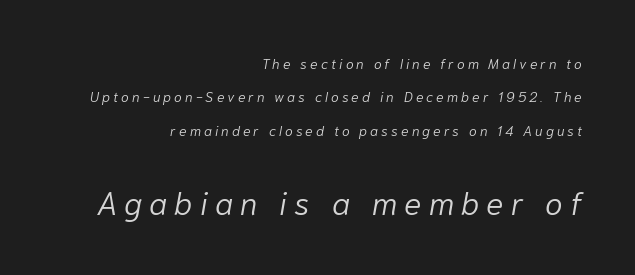
The image shows 32 px light type, italic (leaning right); set right-aligned, loose line spacing (2.39x), unusually wide letter spacing (+0.22 em), not underlined; the second (bottom) block is 2.29x larger; low stroke contrast and a medium x-height.
